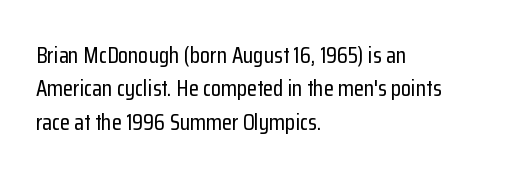
Q: Is the text italic (slanted)? A: No, it is upright.
Q: Is the text underlined? A: No.
Q: How is the paragraph aligned? A: Left-aligned.
Q: Is the spacing between letters normal or unusually wide? A: Normal.
Q: Is the spacing between lines tight, normal or loose? A: Normal.
